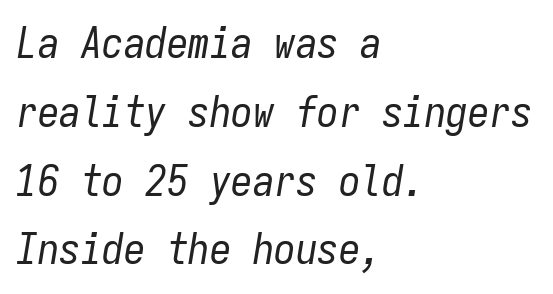
{"italic": "yes", "lean": "right", "slant_degrees": 9, "bold": "no", "weight": "regular", "width": "condensed", "stroke_contrast": "low", "x_height": "medium", "monospaced": "yes", "underline": "no", "align": "left", "line_spacing": "normal", "line_spacing_ratio": 1.6, "letter_spacing": "normal", "letter_spacing_em": 0.0, "glyph_px": 43}
